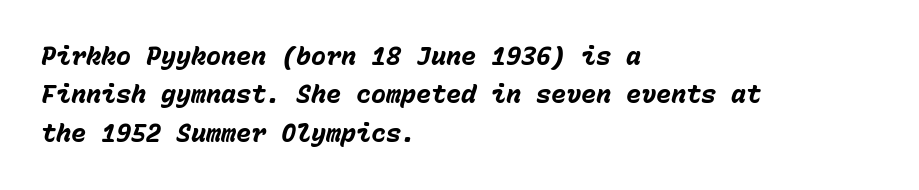
Underlining? Definitely not there. Whoever set this chose a conventional vertical rhythm. Style check: oblique. This sample is left-justified, so line endings fall wherever the words run out. The passage shown has conventional tracking throughout.
